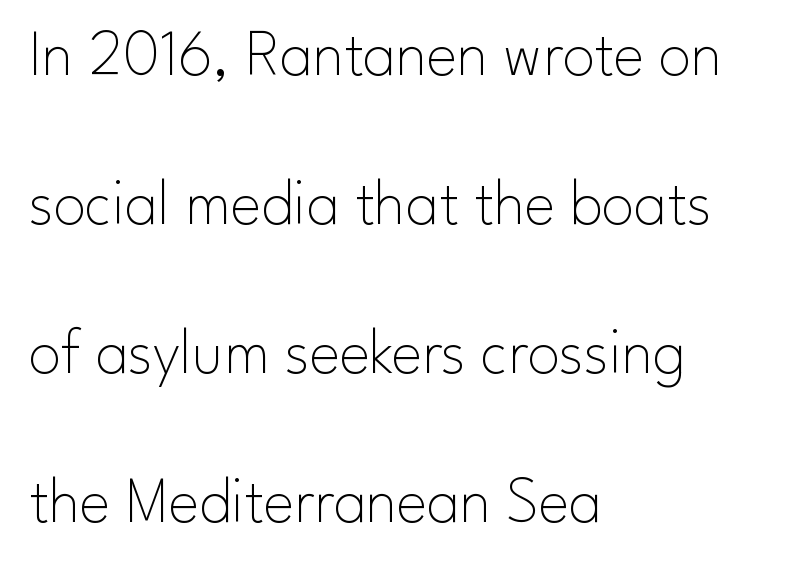
The image shows 65 px thin sans-serif type, upright; set left-aligned, loose line spacing (2.29x), normal letter spacing, not underlined; low stroke contrast and a small x-height.
